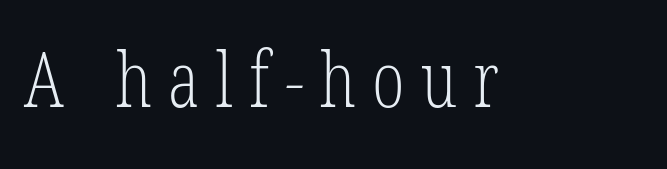
The rendering uses natural spacing where letterforms have individual widths. Check under the words: just untouched page. Yep, those are serifs on the letters. Students, note that the glyphs here are deliberately spaced far apart.
